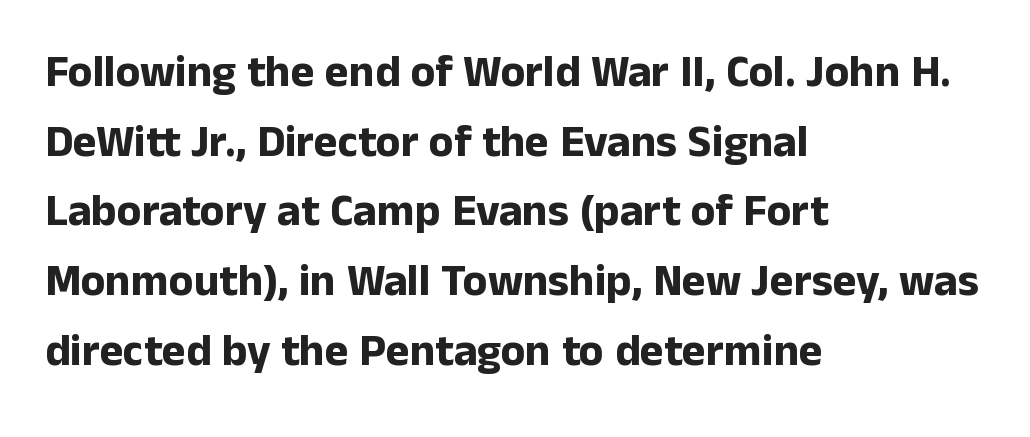
Q: Is the text bold? A: Yes.
Q: Is the text italic (slanted)? A: No, it is upright.
Q: Is the typeface a serif or a sans-serif typeface? A: Sans-serif.
Q: Is the text underlined? A: No.
Q: How is the paragraph aligned? A: Left-aligned.
Q: Is the spacing between letters normal or unusually wide? A: Normal.
Q: Is the spacing between lines tight, normal or loose? A: Normal.
Q: Width (condensed, normal, or wide)? A: Normal.
Q: Stroke contrast? A: Low.
Q: x-height? A: Medium.
Q: Monospaced? A: No.
